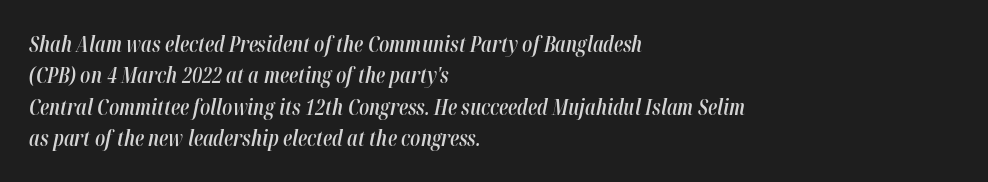
Q: Is the text bold? A: Semi-bold.
Q: Is the text italic (slanted)? A: Yes, it leans right by about 12 degrees.
Q: Is the text underlined? A: No.
Q: How is the paragraph aligned? A: Left-aligned.
Q: Is the spacing between letters normal or unusually wide? A: Normal.
Q: Is the spacing between lines tight, normal or loose? A: Normal.
